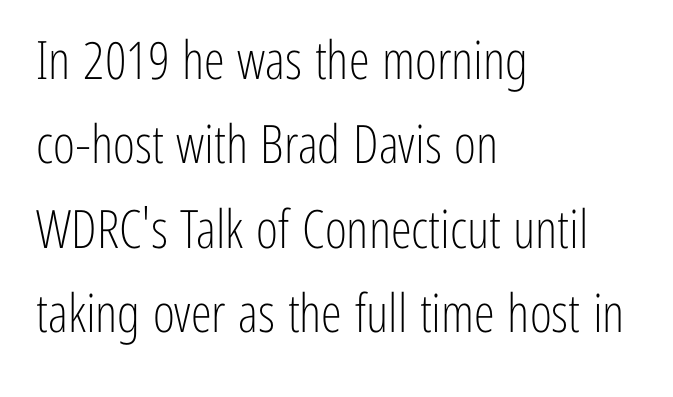
Does the copy run flush right? No — it runs flush left. The text was rendered using a sans face with plain stroke endings. No extra tracking has been applied to these lines. Each letter keeps its own natural width here, so spacing adapts to shape.
